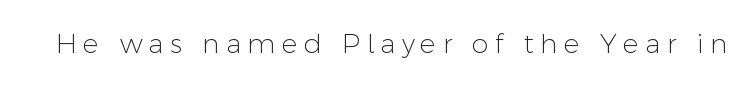
The image shows 27 px text type, upright; set unusually wide letter spacing (+0.23 em), not underlined.
